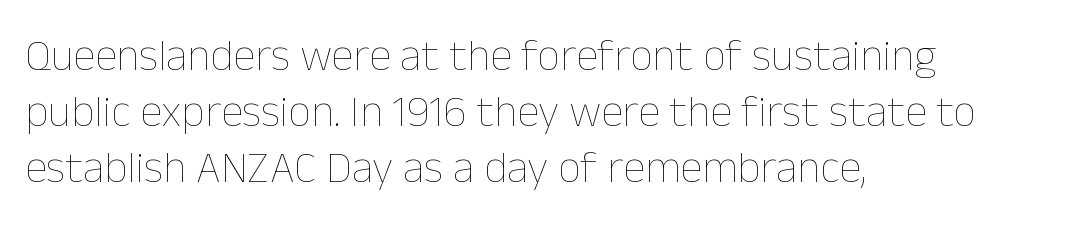
The letterforms sit at book weight or below. Each word holds together tightly as a unit, with standard inter-letter gaps. Descenders are the only things crossing below the line. The text block is weighted toward the left margin, trailing off unevenly rightward. The axis of the letterforms is exactly vertical.
